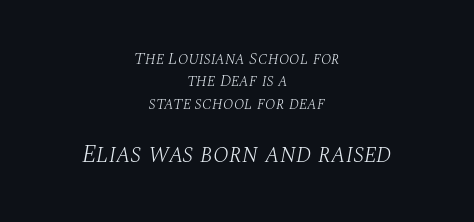
Q: Is the text bold? A: No.
Q: Is the text italic (slanted)? A: Yes, it leans right by about 10 degrees.
Q: Is the text underlined? A: No.
Q: How is the paragraph aligned? A: Centered.
Q: Is the spacing between letters normal or unusually wide? A: Normal.
Q: Is the spacing between lines tight, normal or loose? A: Normal.
Q: Which block of text is set in a larger size, the first (top) or the second (bottom)? A: The second (bottom) one.
